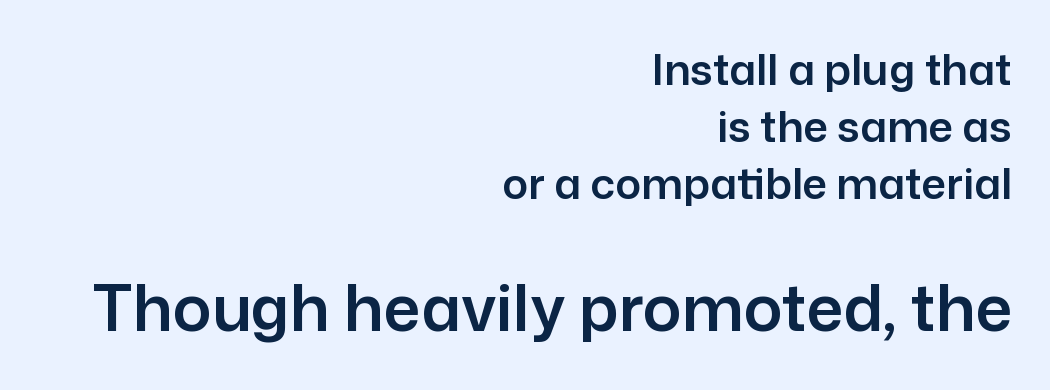
{"serif": "no", "italic": "no", "width": "normal", "stroke_contrast": "low", "x_height": "medium", "monospaced": "no", "underline": "no", "align": "right", "line_spacing": "normal", "line_spacing_ratio": 1.33, "letter_spacing": "normal", "letter_spacing_em": 0.0, "larger_block": "second", "size_ratio": 1.49, "glyph_px": 64}
